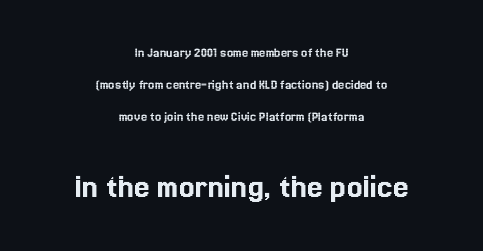
Varying glyph widths throughout — classic text-font behaviour. Does the bottom block carry the larger type? Yes, it does. The passage shown has conventional tracking throughout. Both edges are ragged and mirror each other, which tells us the setting is centered.
